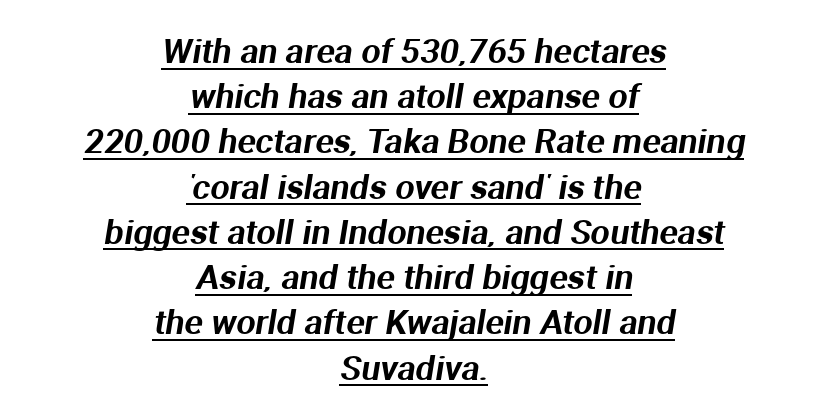
Tracking value appears to be zero — textbook default spacing. Does the copy run flush right? No — it is centered line by line. Glance below the letters and you will spot a drawn line. Do the characters align in a grid? No, the font is proportional. Notice how descenders clear the ascenders below comfortably — that's standard leading. Stroke terminals: plain, sans-serif.
